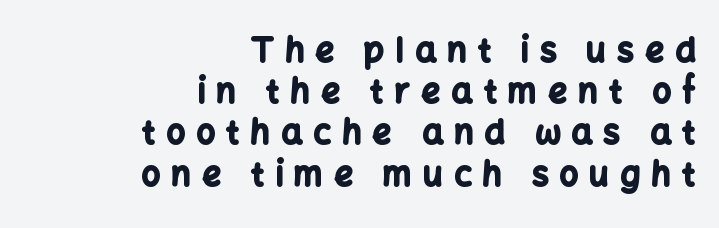
Leading: standard. The glyphs are unaccompanied by any horizontal stroke below them. Bold? Absolutely — the strokes are thick and heavy. How are the letters spaced? Widely, with obvious added tracking. Proportional: the letters do not fall into vertical columns.
